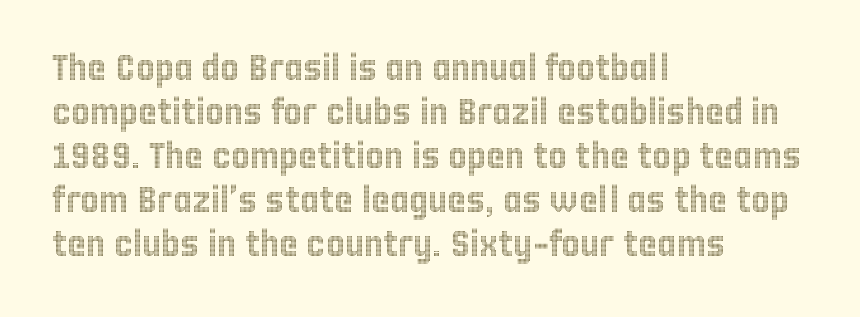
{"italic": "no", "width": "condensed", "x_height": "large", "monospaced": "no", "underline": "no", "align": "left", "line_spacing_ratio": 1.22, "letter_spacing": "normal", "letter_spacing_em": 0.0, "glyph_px": 36}
